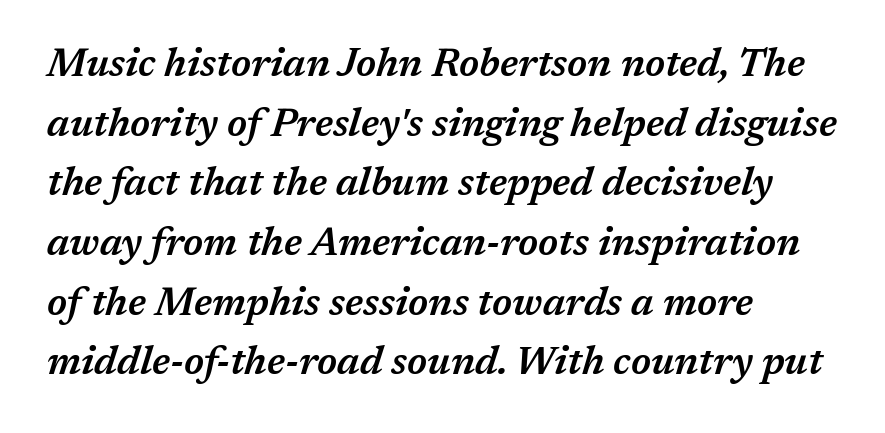
Q: Is the text bold? A: Semi-bold.
Q: Is the text italic (slanted)? A: Yes, it leans right by about 17 degrees.
Q: Is the text underlined? A: No.
Q: How is the paragraph aligned? A: Left-aligned.
Q: Is the spacing between letters normal or unusually wide? A: Normal.
Q: Is the spacing between lines tight, normal or loose? A: Normal.
Q: Width (condensed, normal, or wide)? A: Normal.
Q: Stroke contrast? A: Medium.
Q: x-height? A: Medium.
Q: Monospaced? A: No.
